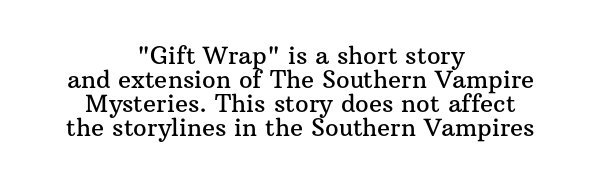
The words here are not underlined. The typesetter chose a symmetrical, centered arrangement here. What's the leading like? Squeezed, with rows nearly overlapping. Spacing between characters is what you'd get straight out of the box.
